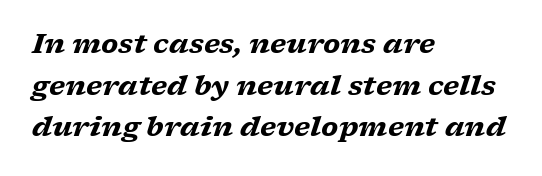
Does the leading feel generous? No, just average. If you drew a ruler down the left edge, every line would touch it. I'd describe the lettering as bold — thick and assertive. The specimen omits any rule beneath the text block's lines. Italic: yes, the glyphs are oblique.
